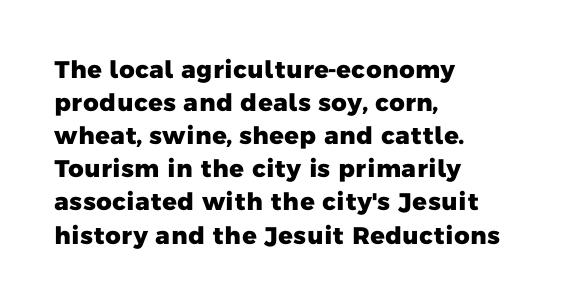
Honestly, the letter spacing is just normal — you wouldn't notice it. Typeset ragged right — the left edge is the straight one. The passage shown is emphatically bold. Lines of text with bare space underneath. The passage shown stacks its lines at a standard gap.
